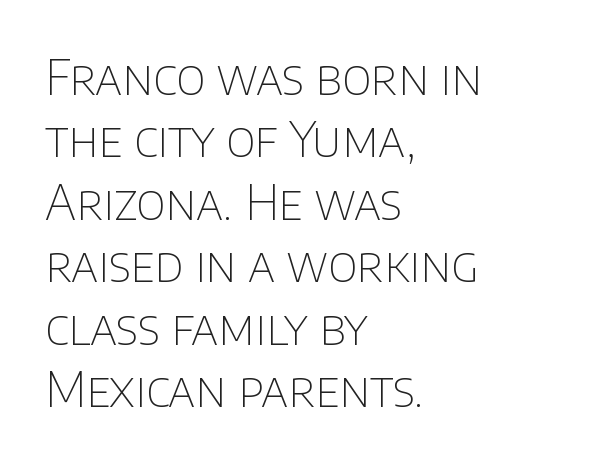
{"serif": "no", "italic": "no", "bold": "no", "weight": "thin", "width": "normal", "stroke_contrast": "low", "x_height": "large", "monospaced": "no", "underline": "no", "align": "left", "line_spacing": "normal", "line_spacing_ratio": 1.3, "letter_spacing": "normal", "letter_spacing_em": 0.0, "glyph_px": 48}
